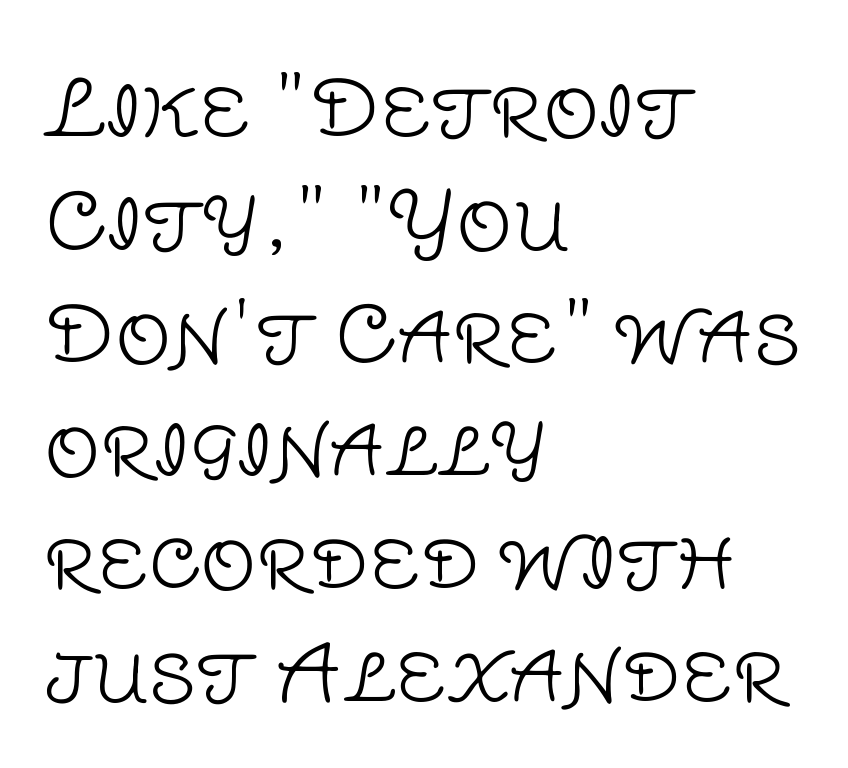
{"serif": "no", "bold": "no", "weight": "light", "width": "normal", "stroke_contrast": "low", "x_height": "large", "monospaced": "no", "underline": "no", "align": "left", "line_spacing": "normal", "line_spacing_ratio": 1.45, "letter_spacing": "normal", "letter_spacing_em": 0.0, "glyph_px": 78}
